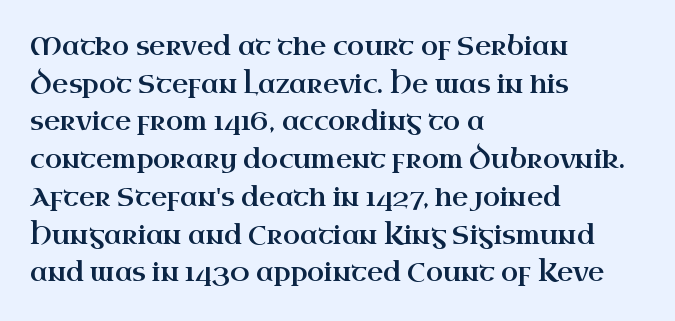
{"italic": "no", "underline": "no", "align": "left", "line_spacing": "normal", "line_spacing_ratio": 1.51, "letter_spacing": "normal", "letter_spacing_em": 0.0, "glyph_px": 25}
